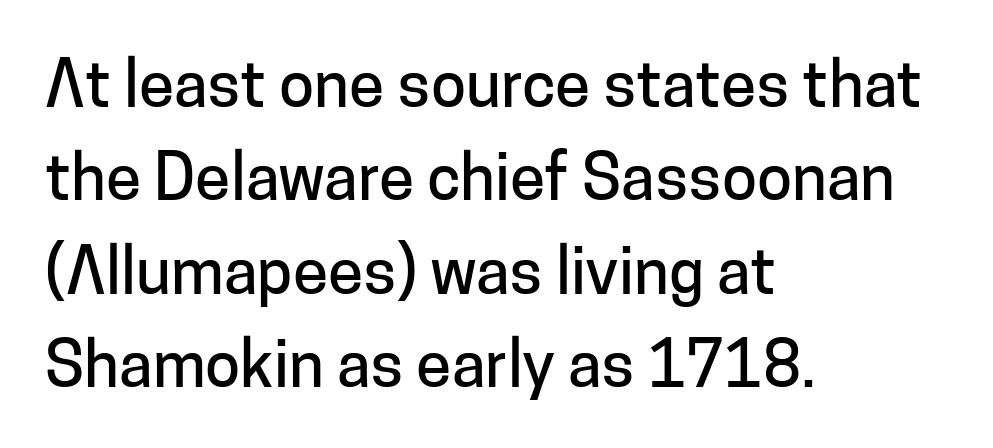
Honestly, there is no underline to notice here at all. The passage shown is typed in a proportional face where columns would drift. Vertical spacing — default. Nobody touched the tracking dial on this one. Look at the bottom of the vertical strokes: they stop flat, with no serifs.
